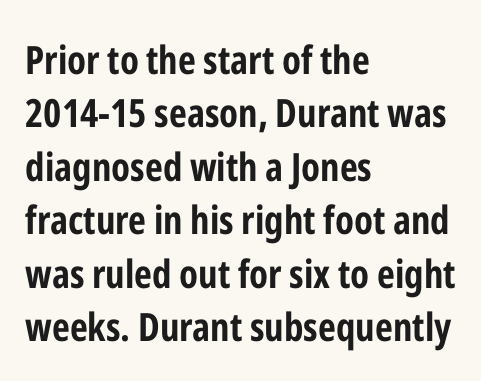
Q: Is the text bold? A: Yes.
Q: Is the text italic (slanted)? A: No, it is upright.
Q: Is the typeface a serif or a sans-serif typeface? A: Sans-serif.
Q: Is the text underlined? A: No.
Q: How is the paragraph aligned? A: Left-aligned.
Q: Is the spacing between letters normal or unusually wide? A: Normal.
Q: Is the spacing between lines tight, normal or loose? A: Normal.
Q: Width (condensed, normal, or wide)? A: Condensed.
Q: Stroke contrast? A: Low.
Q: x-height? A: Medium.
Q: Monospaced? A: No.
